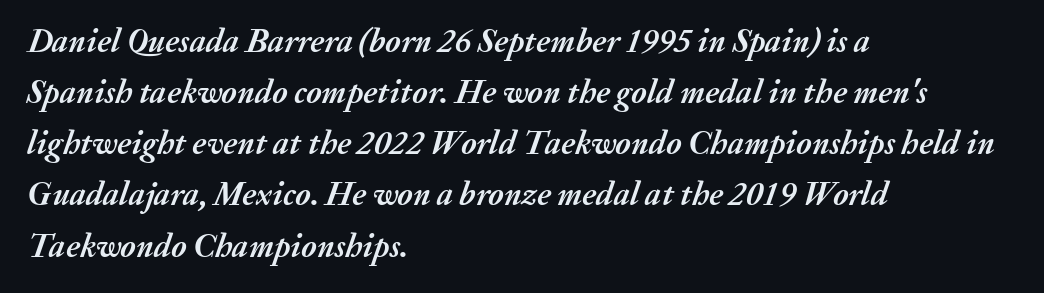
Q: Is the text bold? A: Yes.
Q: Is the text italic (slanted)? A: Yes, it leans right by about 20 degrees.
Q: Is the text underlined? A: No.
Q: How is the paragraph aligned? A: Left-aligned.
Q: Is the spacing between letters normal or unusually wide? A: Normal.
Q: Is the spacing between lines tight, normal or loose? A: Normal.
Q: Width (condensed, normal, or wide)? A: Normal.
Q: Stroke contrast? A: Medium.
Q: x-height? A: Medium.
Q: Monospaced? A: No.
